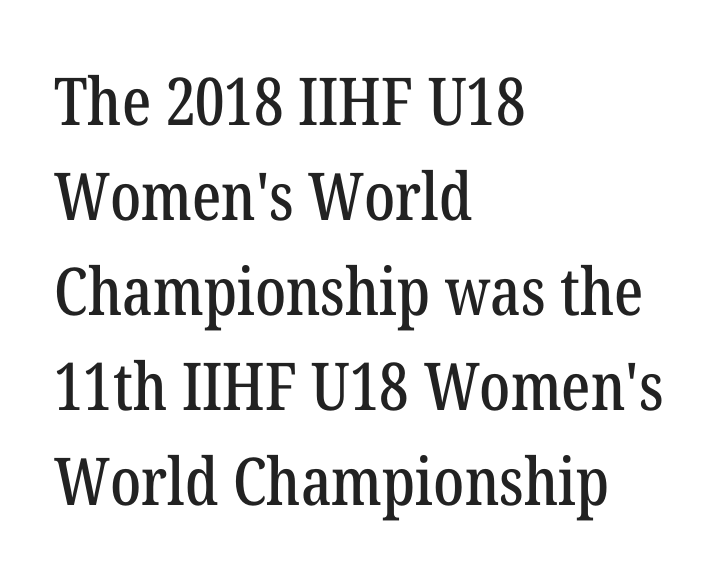
The image shows 66 px condensed serif type, upright; set left-aligned, normal line spacing (1.44x), normal letter spacing, not underlined; low stroke contrast and a medium x-height.
